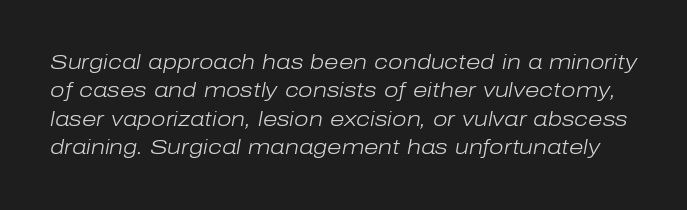
The image shows 21 px text type, italic (leaning right); set normal line spacing (1.35x), normal letter spacing, not underlined.
